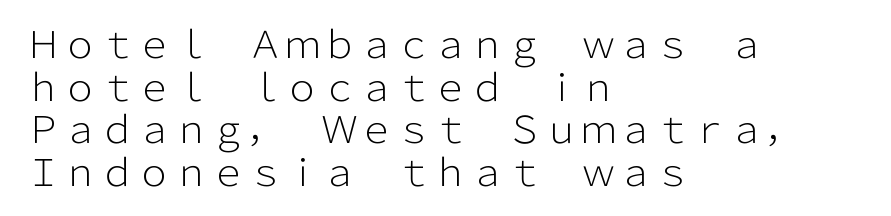
Q: Is the text bold? A: No.
Q: Is the text italic (slanted)? A: No, it is upright.
Q: Is the typeface a serif or a sans-serif typeface? A: Sans-serif.
Q: Is the text underlined? A: No.
Q: How is the paragraph aligned? A: Left-aligned.
Q: Is the spacing between letters normal or unusually wide? A: Normal.
Q: Is the spacing between lines tight, normal or loose? A: Tight.
Q: Width (condensed, normal, or wide)? A: Normal.
Q: Stroke contrast? A: Low.
Q: x-height? A: Medium.
Q: Monospaced? A: No.
